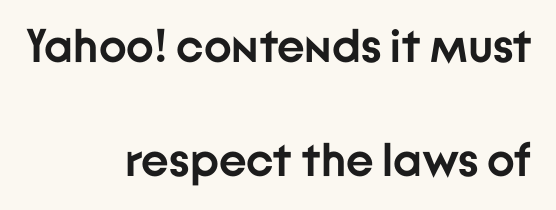
The image shows 47 px semibold sans-serif type, upright; set right-aligned, loose line spacing (2.42x), normal letter spacing, not underlined; low stroke contrast and a medium x-height.
